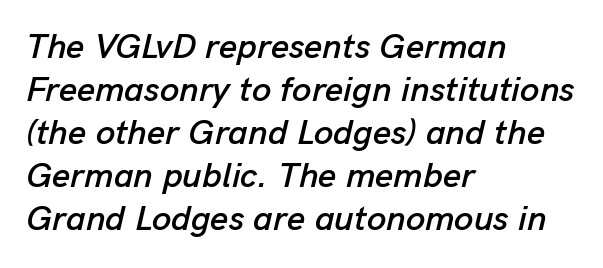
The image shows 35 px text type, italic (leaning right); set left-aligned, line spacing 1.23x, normal letter spacing, not underlined; low stroke contrast and a medium x-height.
